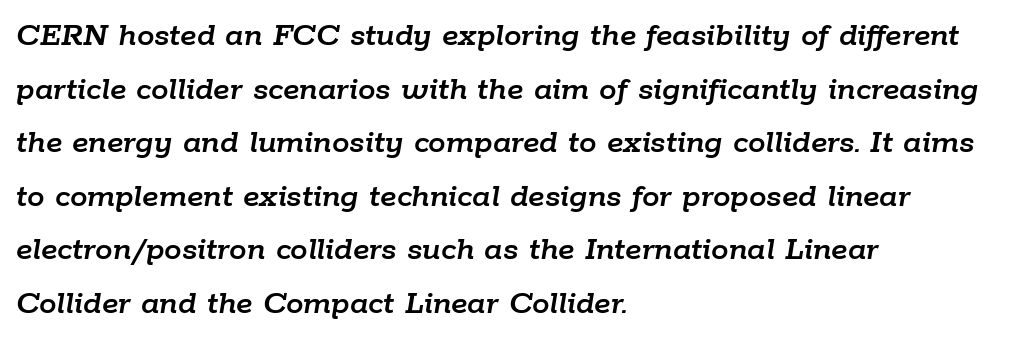
{"italic": "yes", "lean": "right", "slant_degrees": 9, "width": "normal", "stroke_contrast": "low", "x_height": "medium", "monospaced": "no", "underline": "no", "align": "left", "line_spacing": "normal", "line_spacing_ratio": 1.53, "letter_spacing": "normal", "letter_spacing_em": 0.0, "glyph_px": 35}
